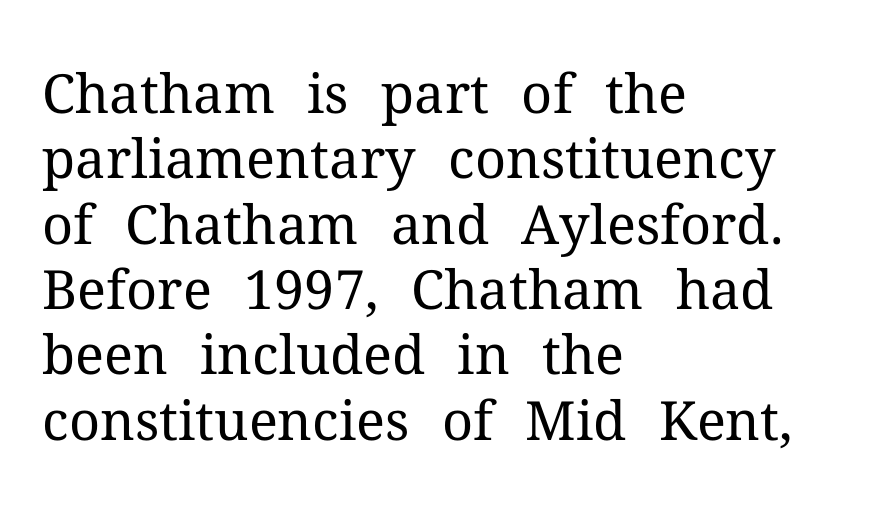
Q: Is the text bold? A: No.
Q: Is the text italic (slanted)? A: No, it is upright.
Q: Is the typeface a serif or a sans-serif typeface? A: Serif.
Q: Is the text underlined? A: No.
Q: How is the paragraph aligned? A: Left-aligned.
Q: Is the spacing between letters normal or unusually wide? A: Normal.
Q: Width (condensed, normal, or wide)? A: Normal.
Q: Stroke contrast? A: Medium.
Q: x-height? A: Medium.
Q: Monospaced? A: No.
